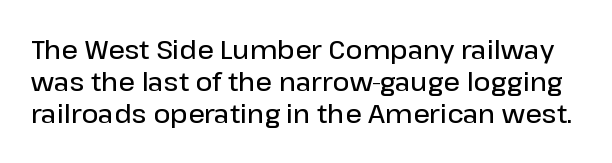
The image shows 26 px text type, upright; set line spacing 1.24x, normal letter spacing, not underlined.
